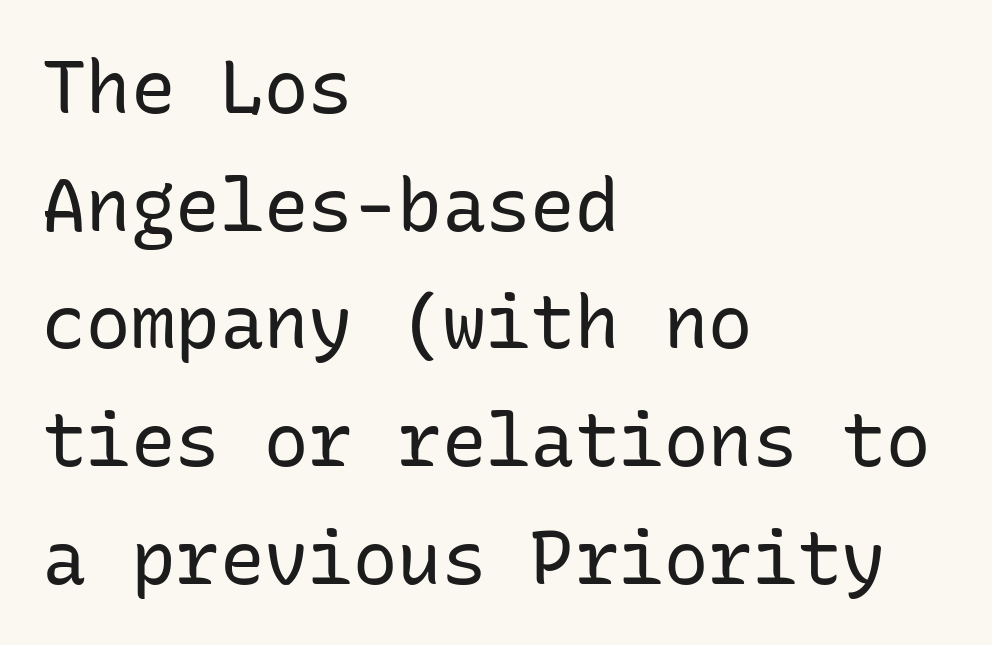
The image shows 74 px regular-weight sans-serif type, upright, monospaced; set left-aligned, normal line spacing (1.59x), normal letter spacing, not underlined; low stroke contrast and a medium x-height.
